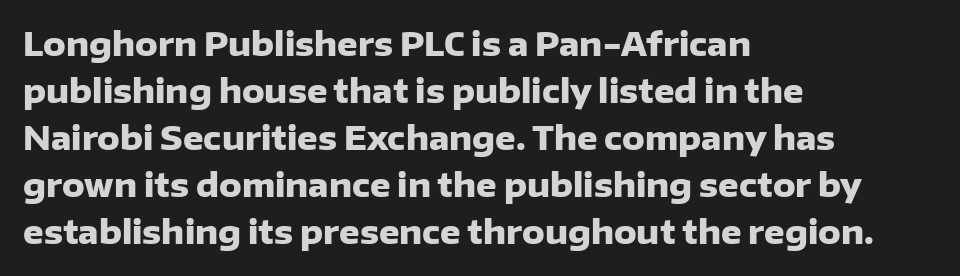
This sample uses a sans-serif face. Just letters on the line, the space beneath them empty. The face used here is proportionally spaced, like ordinary book or web type. If you measured baseline to baseline, you'd find a middling distance. Teacher's note: observe the even left margin — that is flush-left alignment.
